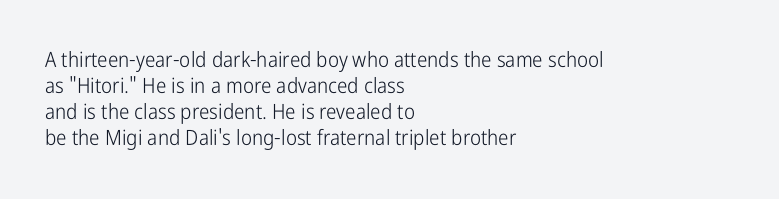
The typography opts for an upright posture over an oblique one. Unmarked baselines from the first word to the last. Students, note that the glyphs here touch the page at normal intervals. Which margin do the lines hug? The left one — the right edge is uneven. The typesetting does not lean heavy: it is not bold.
